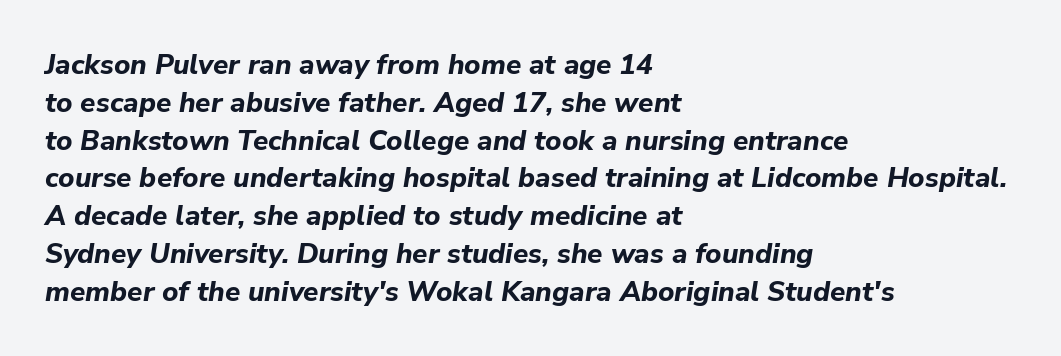
The text carries the slant typical of an italic or oblique font. The paragraph shown leans on its left margin. Each new line begins a customary step beneath the previous one. You could call the tracking neutral — neither tight nor loose. Weight check: bold — yes, fully. The rendering uses natural spacing where letterforms have individual widths.
